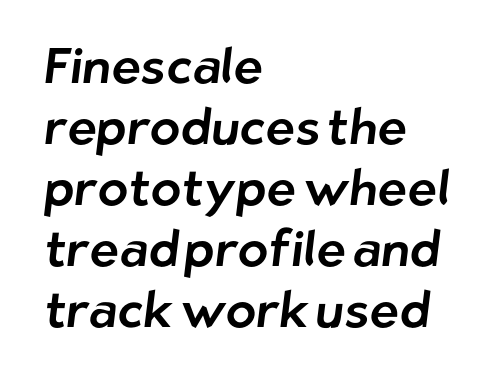
Nobody touched the tracking dial on this one. The strip under each line holds only bare page. Horizontal alignment here is leftward, the default for most running prose. Type style note: lacks serifs. Spacing verdict: proportional, widths tailored to each character.
